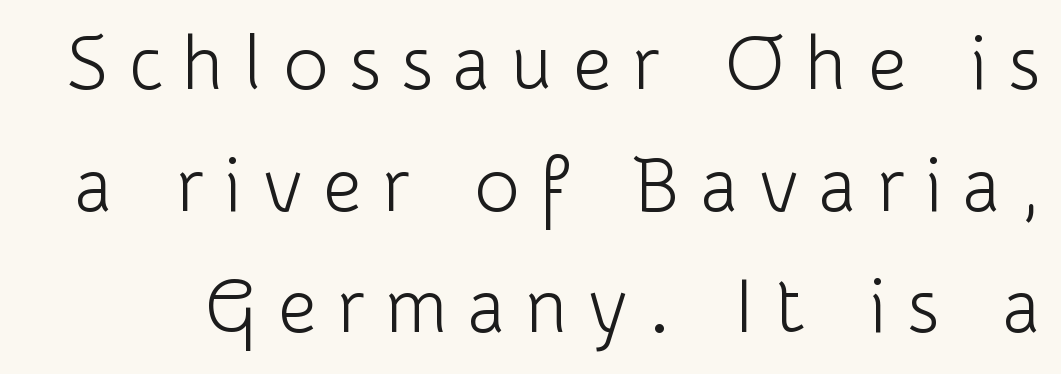
{"serif": "no", "italic": "no", "bold": "no", "weight": "light", "width": "normal", "stroke_contrast": "low", "x_height": "medium", "monospaced": "no", "underline": "no", "line_spacing": "normal", "line_spacing_ratio": 1.6, "letter_spacing": "wide", "letter_spacing_em": 0.27, "glyph_px": 76}
